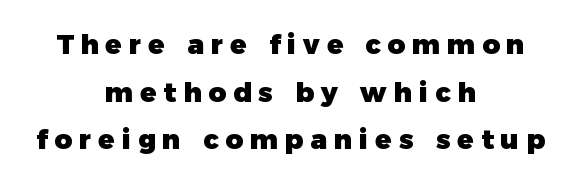
Q: Is the text bold? A: Yes.
Q: Is the text underlined? A: No.
Q: How is the paragraph aligned? A: Centered.
Q: Is the spacing between letters normal or unusually wide? A: Unusually wide.
